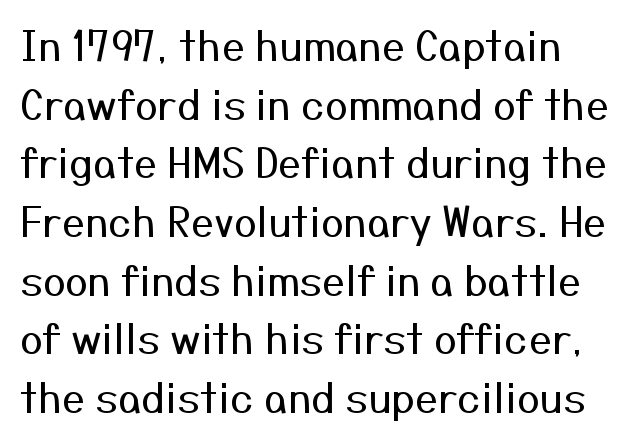
The image shows 41 px regular-weight sans-serif type, upright; set normal line spacing (1.43x), normal letter spacing, not underlined; medium stroke contrast and a medium x-height.
